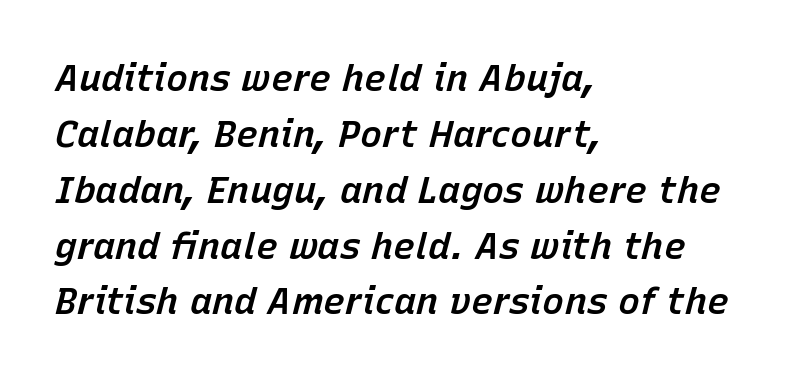
Q: Is the text bold? A: Semi-bold.
Q: Is the text italic (slanted)? A: Yes, it leans right by about 15 degrees.
Q: Is the text underlined? A: No.
Q: How is the paragraph aligned? A: Left-aligned.
Q: Is the spacing between letters normal or unusually wide? A: Normal.
Q: Is the spacing between lines tight, normal or loose? A: Normal.
Q: Width (condensed, normal, or wide)? A: Normal.
Q: Stroke contrast? A: Low.
Q: x-height? A: Medium.
Q: Monospaced? A: No.
